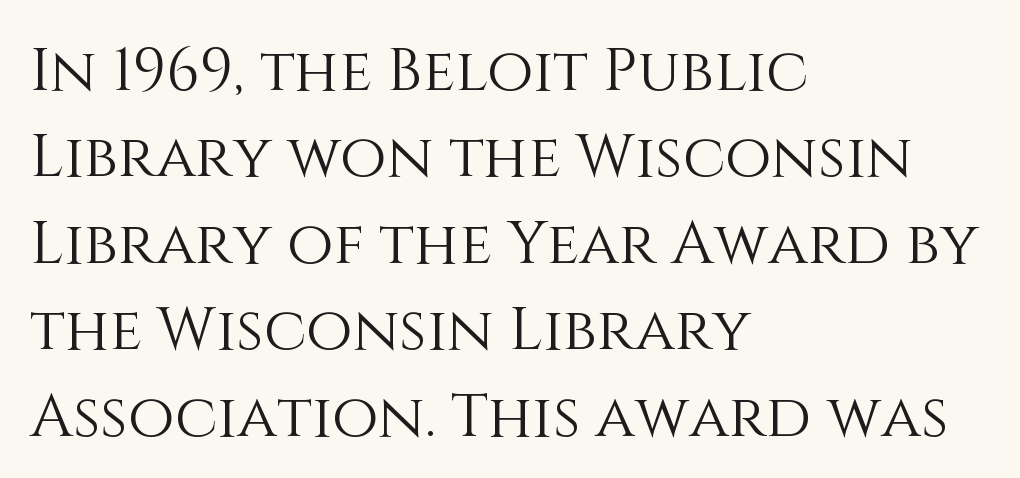
A typesetter would mark this as roman, not italic. No letter is thick-stroked: the sample isn't bold. The lines sit at an ordinary, default distance from one another. Think of a printed novel: that variable character pitch is what you see here.
